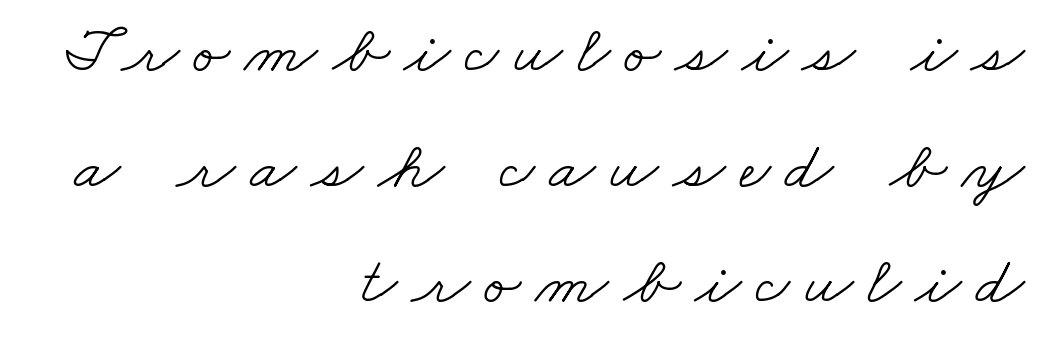
Q: Is the text bold? A: No.
Q: Is the typeface a serif or a sans-serif typeface? A: Serif.
Q: Is the text underlined? A: No.
Q: How is the paragraph aligned? A: Right-aligned.
Q: Is the spacing between letters normal or unusually wide? A: Unusually wide.
Q: Is the spacing between lines tight, normal or loose? A: Normal.
Q: Width (condensed, normal, or wide)? A: Wide.
Q: Stroke contrast? A: Low.
Q: x-height? A: Small.
Q: Monospaced? A: No.
